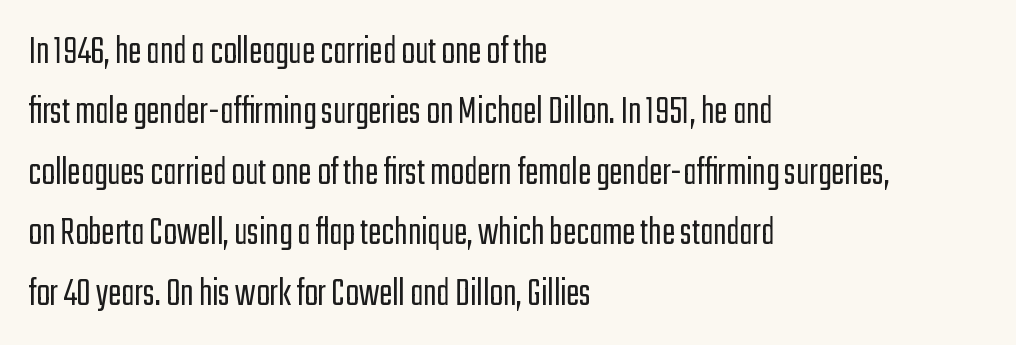
Q: Is the text bold? A: No.
Q: Is the text italic (slanted)? A: No, it is upright.
Q: Is the typeface a serif or a sans-serif typeface? A: Sans-serif.
Q: Is the text underlined? A: No.
Q: How is the paragraph aligned? A: Left-aligned.
Q: Is the spacing between letters normal or unusually wide? A: Normal.
Q: Is the spacing between lines tight, normal or loose? A: Normal.
Q: Width (condensed, normal, or wide)? A: Condensed.
Q: Stroke contrast? A: Low.
Q: x-height? A: Medium.
Q: Monospaced? A: No.
